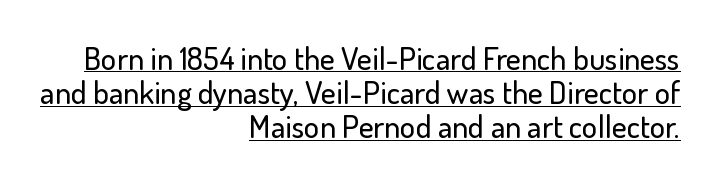
This sample has the flowing, uneven cadence of proportional lettering. This is underlined copy, the kind a proofreader might mark for attention. The lettering holds an erect, upright posture throughout. The vertical gap from one line to the next is small. This rendering employs a face without finishing strokes, i.e., a sans-serif. One-word summary of the alignment: right.
